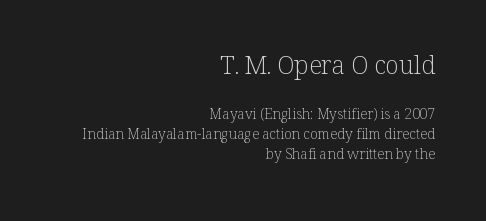
Q: Is the text bold? A: No.
Q: Is the text italic (slanted)? A: No, it is upright.
Q: Is the text underlined? A: No.
Q: How is the paragraph aligned? A: Right-aligned.
Q: Is the spacing between letters normal or unusually wide? A: Normal.
Q: Is the spacing between lines tight, normal or loose? A: Normal.
Q: Which block of text is set in a larger size, the first (top) or the second (bottom)? A: The first (top) one.
